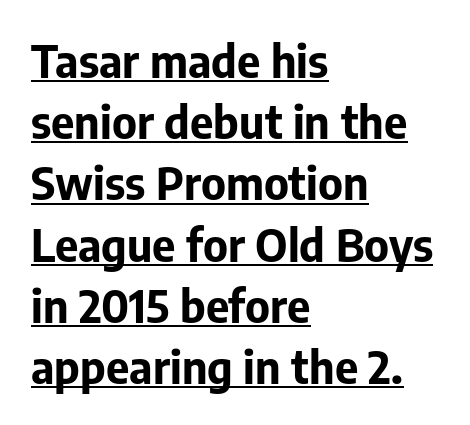
The image shows 45 px bold sans-serif type, upright; set left-aligned, normal line spacing (1.36x), normal letter spacing, underlined; low stroke contrast and a medium x-height.
